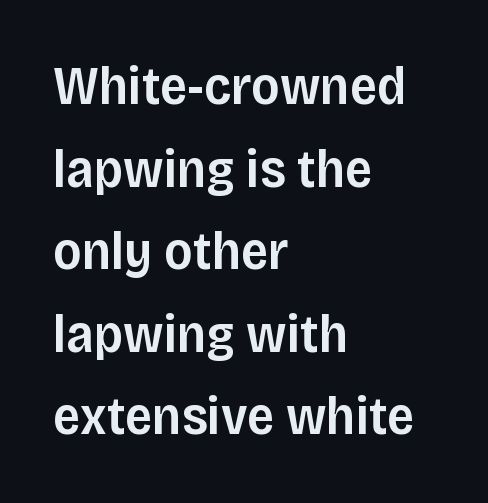
The image shows 54 px semibold sans-serif type, upright; set left-aligned, normal line spacing (1.53x), normal letter spacing, not underlined; low stroke contrast and a large x-height.
